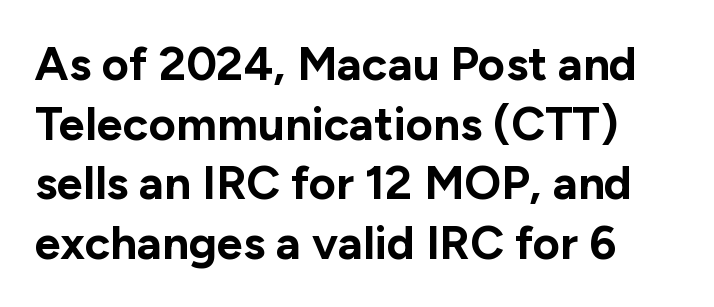
Q: Is the text bold? A: Yes.
Q: Is the text italic (slanted)? A: No, it is upright.
Q: Is the typeface a serif or a sans-serif typeface? A: Sans-serif.
Q: Is the text underlined? A: No.
Q: Is the spacing between letters normal or unusually wide? A: Normal.
Q: Is the spacing between lines tight, normal or loose? A: Normal.
Q: Width (condensed, normal, or wide)? A: Normal.
Q: Stroke contrast? A: Low.
Q: x-height? A: Medium.
Q: Monospaced? A: No.
